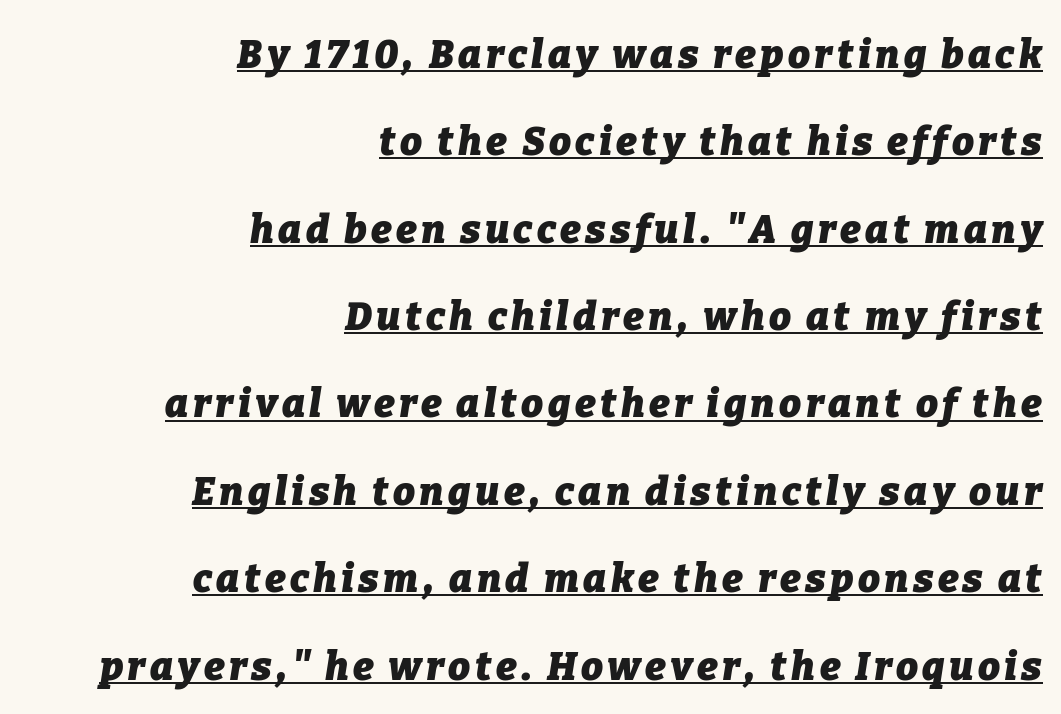
{"italic": "yes", "lean": "right", "slant_degrees": 9, "bold": "yes", "weight": "heavy", "width": "normal", "stroke_contrast": "low", "x_height": "medium", "monospaced": "no", "underline": "yes", "align": "right", "line_spacing": "loose", "line_spacing_ratio": 2.24, "glyph_px": 39}
